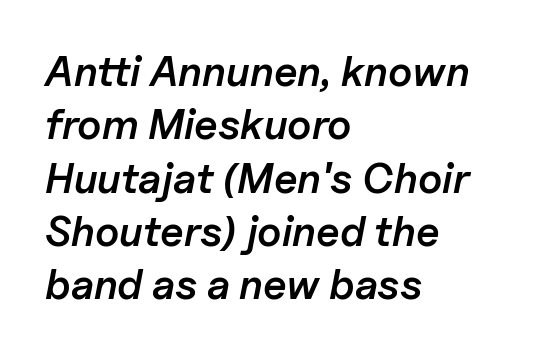
{"italic": "yes", "lean": "right", "slant_degrees": 11, "bold": "semi", "weight": "semibold", "width": "normal", "stroke_contrast": "low", "x_height": "medium", "monospaced": "no", "underline": "no", "align": "left", "line_spacing": "normal", "line_spacing_ratio": 1.27, "letter_spacing": "normal", "letter_spacing_em": 0.0, "glyph_px": 42}
